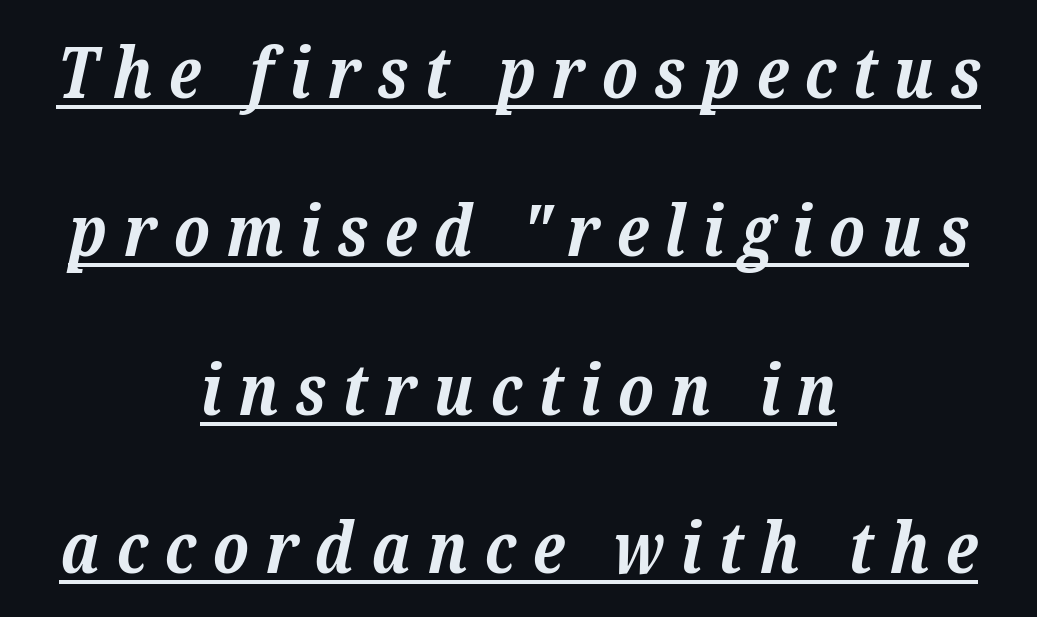
Q: Is the text bold? A: Yes.
Q: Is the text italic (slanted)? A: Yes, it leans right by about 12 degrees.
Q: Is the typeface a serif or a sans-serif typeface? A: Serif.
Q: Is the text underlined? A: Yes.
Q: How is the paragraph aligned? A: Centered.
Q: Is the spacing between letters normal or unusually wide? A: Unusually wide.
Q: Is the spacing between lines tight, normal or loose? A: Loose.
Q: Width (condensed, normal, or wide)? A: Normal.
Q: Stroke contrast? A: Low.
Q: x-height? A: Medium.
Q: Monospaced? A: No.
